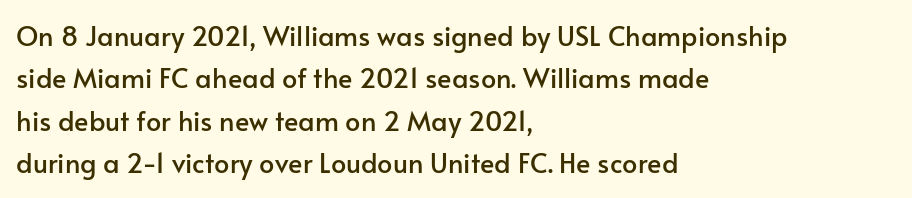
{"italic": "no", "underline": "no", "align": "left", "line_spacing": "normal", "line_spacing_ratio": 1.57, "letter_spacing": "normal", "letter_spacing_em": 0.0, "glyph_px": 27}
